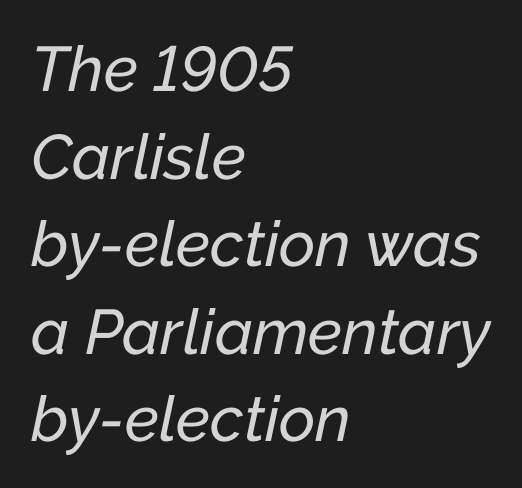
{"italic": "yes", "lean": "right", "slant_degrees": 12, "width": "normal", "stroke_contrast": "low", "x_height": "medium", "monospaced": "no", "underline": "no", "align": "left", "line_spacing": "normal", "line_spacing_ratio": 1.39, "letter_spacing": "normal", "letter_spacing_em": 0.0, "glyph_px": 63}
